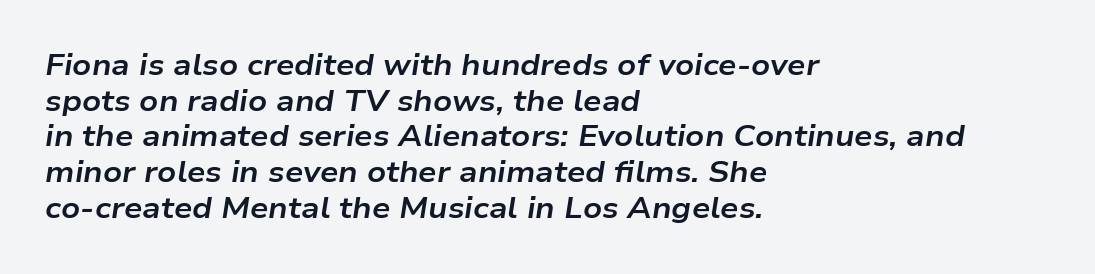
The passage shown has conventional tracking throughout. Each letter keeps its own natural width here, so spacing adapts to shape. This sample is left-justified, so line endings fall wherever the words run out. Does the lettering tilt? It does — this is italic. The passage shown is not underscored anywhere.
